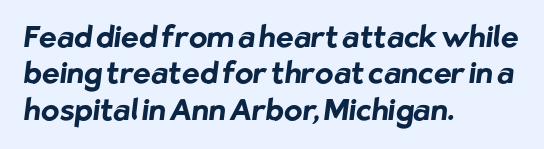
Q: Is the text bold? A: Yes.
Q: Is the typeface a serif or a sans-serif typeface? A: Sans-serif.
Q: Is the text underlined? A: No.
Q: How is the paragraph aligned? A: Left-aligned.
Q: Is the spacing between letters normal or unusually wide? A: Normal.
Q: Width (condensed, normal, or wide)? A: Normal.
Q: Stroke contrast? A: Low.
Q: x-height? A: Medium.
Q: Monospaced? A: No.
